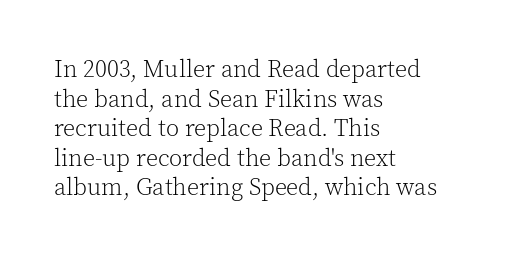
Q: Is the text bold? A: No.
Q: Is the text italic (slanted)? A: No, it is upright.
Q: Is the text underlined? A: No.
Q: How is the paragraph aligned? A: Left-aligned.
Q: Is the spacing between letters normal or unusually wide? A: Normal.
